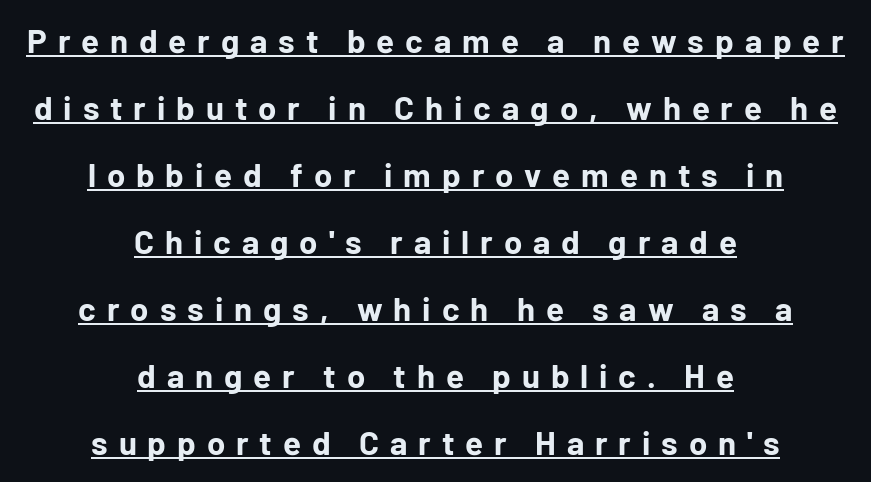
Q: Is the text bold? A: Yes.
Q: Is the text italic (slanted)? A: No, it is upright.
Q: Is the typeface a serif or a sans-serif typeface? A: Sans-serif.
Q: Is the text underlined? A: Yes.
Q: How is the paragraph aligned? A: Centered.
Q: Is the spacing between letters normal or unusually wide? A: Unusually wide.
Q: Is the spacing between lines tight, normal or loose? A: Loose.
Q: Width (condensed, normal, or wide)? A: Normal.
Q: Stroke contrast? A: Low.
Q: x-height? A: Medium.
Q: Monospaced? A: No.
